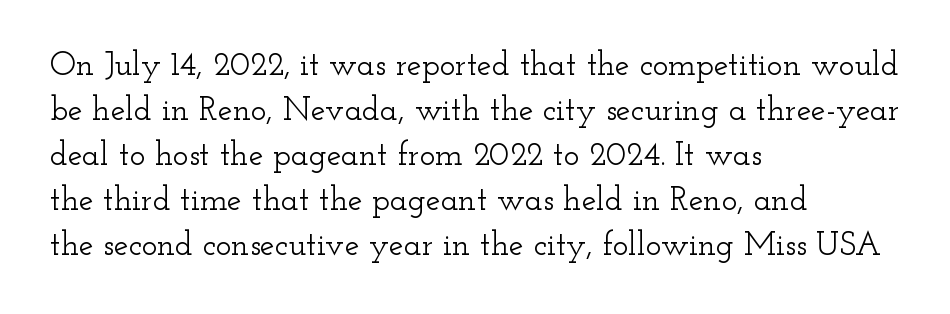
{"serif": "yes", "italic": "no", "width": "wide", "stroke_contrast": "low", "x_height": "small", "monospaced": "no", "underline": "no", "align": "left", "line_spacing": "normal", "line_spacing_ratio": 1.36, "letter_spacing": "normal", "letter_spacing_em": 0.0, "glyph_px": 33}
